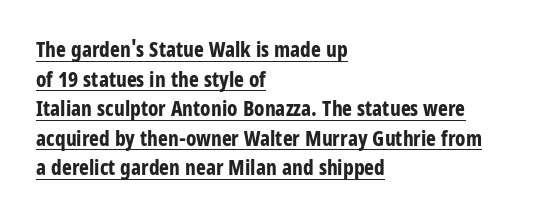
The image shows 21 px bold type, upright; set left-aligned, normal line spacing (1.41x), normal letter spacing, underlined.
